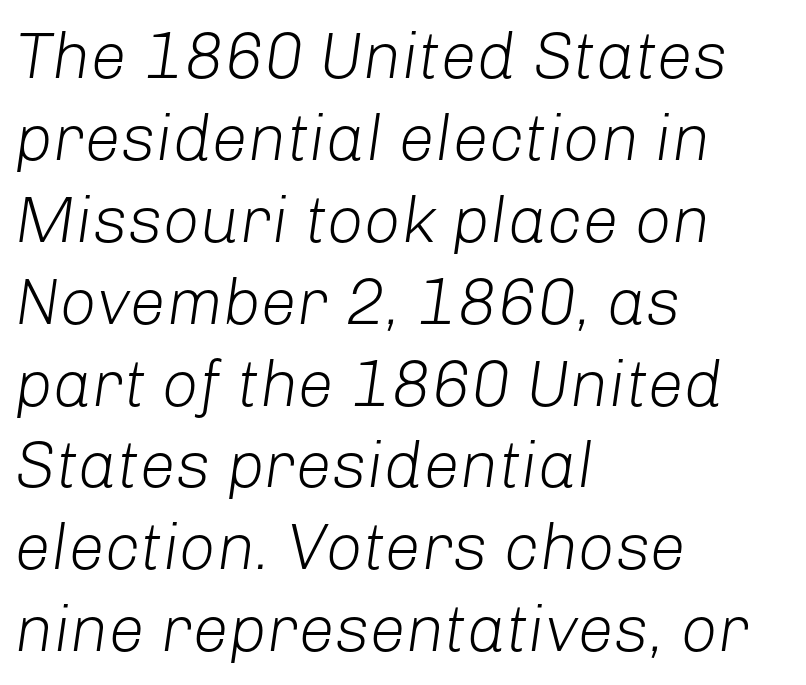
The image shows 65 px light type, italic (leaning right); set left-aligned, normal line spacing (1.26x), normal letter spacing, not underlined; low stroke contrast and a medium x-height.
